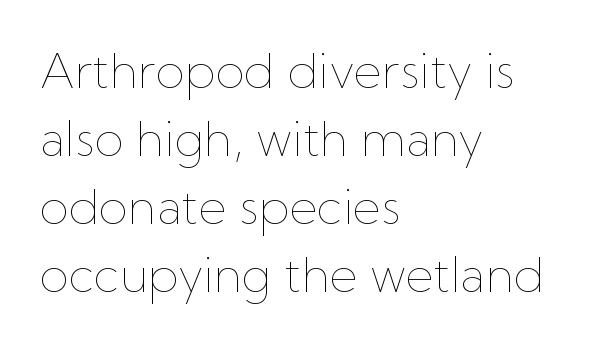
Q: Is the text bold? A: No.
Q: Is the text italic (slanted)? A: No, it is upright.
Q: Is the text underlined? A: No.
Q: How is the paragraph aligned? A: Left-aligned.
Q: Is the spacing between letters normal or unusually wide? A: Normal.
Q: Is the spacing between lines tight, normal or loose? A: Normal.
Q: Width (condensed, normal, or wide)? A: Normal.
Q: Stroke contrast? A: Low.
Q: x-height? A: Medium.
Q: Monospaced? A: No.
